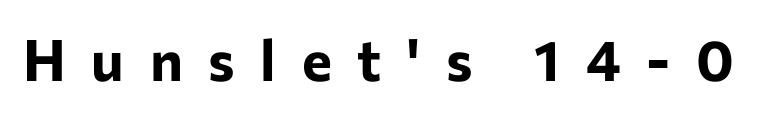
{"serif": "no", "italic": "no", "bold": "yes", "weight": "bold", "width": "normal", "stroke_contrast": "low", "x_height": "medium", "monospaced": "no", "underline": "no", "letter_spacing": "wide", "letter_spacing_em": 0.45, "glyph_px": 57}
